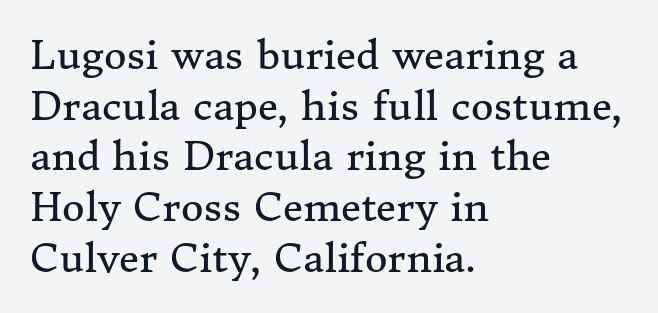
The image shows 39 px regular-weight serif type, upright; set left-aligned, normal line spacing (1.3x), normal letter spacing, not underlined; medium stroke contrast and a medium x-height.
